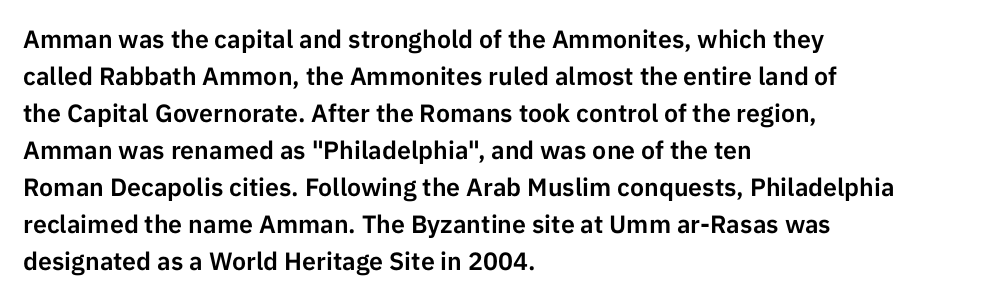
The space beneath each line is pristine and unruled. Compared with typical paragraphs, the rows here are spaced about the same. Notice how the passage keeps a crisp vertical edge on the left only. Short note: letters normally spaced.
